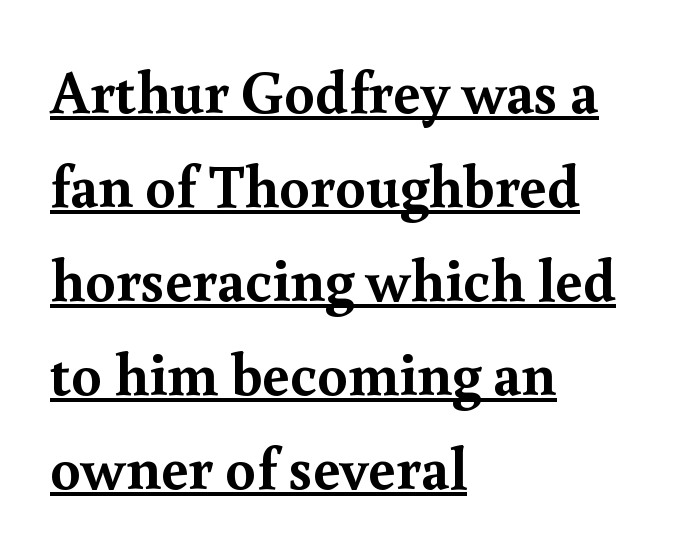
The rendering uses the underline text-decoration. A typesetter would call this proportional, since set widths differ per character. In terms of letterform style, serifs are clearly present. Heavy-handed strokes throughout: this text is bold. This sample keeps an unexceptional amount of space between lines. If you drew a ruler down the left edge, every line would touch it.
